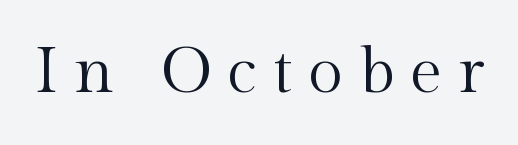
The letters carry serifs — small finishing strokes at the ends of their stems. The letters look calm and open, with moderate or lighter stems. Underlining? Definitely not there. Posture: upright roman. Substantial extra tracking has been applied to these lines. Looks like regular typesetting: each glyph gets only the width it needs.
